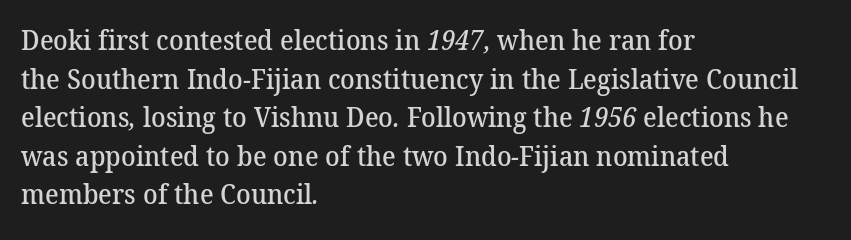
The image shows 27 px text type; set left-aligned, normal line spacing (1.43x), normal letter spacing, not underlined.
